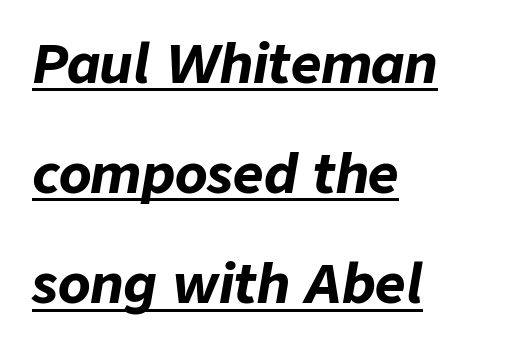
Looking at the ascenders, they clearly lean. The rag falls on the right side of this text block. These words are printed bold, with thick strokes throughout. Each letter keeps its own natural width here, so spacing adapts to shape.
